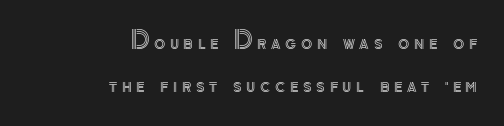
Unmarked baselines from the first word to the last. This is the regular roman posture of the typeface. The typesetter chose a ragged-left arrangement here. Tracking here is generous; glyphs stand well apart from one another.
